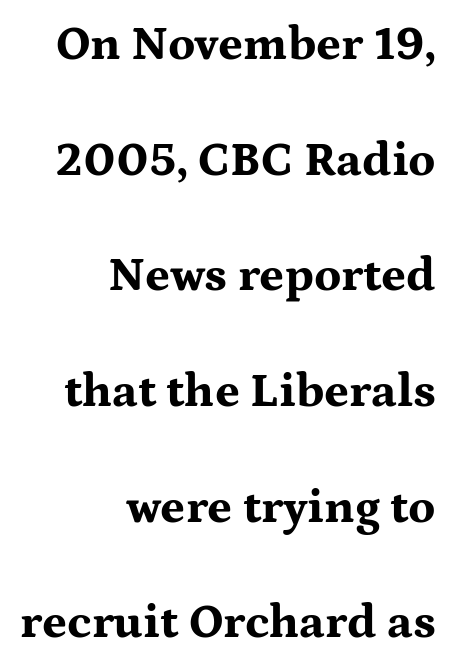
The font's upright variant was chosen for this text. Caption: bold face, heavy strokes. These lines keep a tight, regular rhythm from letter to letter. Successive baselines arrive slowly, with a big drop between each.
